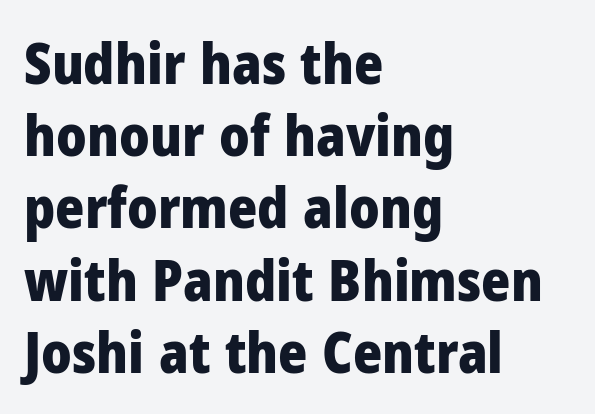
A sans-serif font was chosen for this passage. The rendering uses natural spacing where letterforms have individual widths. The lines sit at an ordinary, default distance from one another. Letters rest on an invisible, unmarked baseline. It's the straight-up-and-down kind of type.
